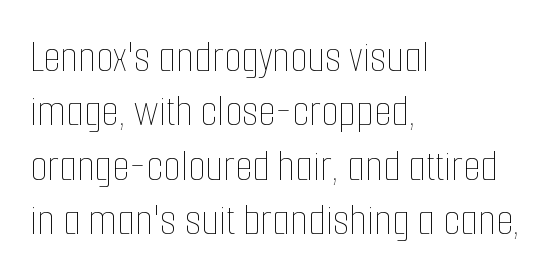
The image shows 45 px thin, condensed type, upright; set left-aligned, line spacing 1.21x, normal letter spacing, not underlined; low stroke contrast and a medium x-height.
